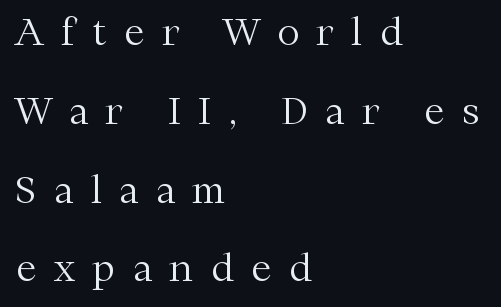
Q: Is the text bold? A: No.
Q: Is the text italic (slanted)? A: No, it is upright.
Q: Is the typeface a serif or a sans-serif typeface? A: Serif.
Q: Is the text underlined? A: No.
Q: How is the paragraph aligned? A: Left-aligned.
Q: Is the spacing between letters normal or unusually wide? A: Unusually wide.
Q: Is the spacing between lines tight, normal or loose? A: Loose.
Q: Width (condensed, normal, or wide)? A: Normal.
Q: Stroke contrast? A: Medium.
Q: x-height? A: Medium.
Q: Monospaced? A: No.
